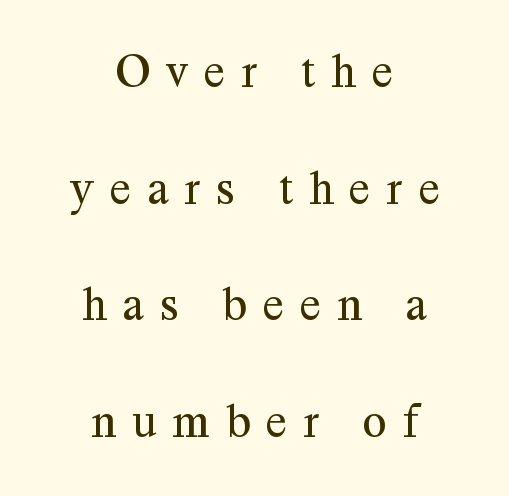
Q: Is the text bold? A: No.
Q: Is the text italic (slanted)? A: No, it is upright.
Q: Is the typeface a serif or a sans-serif typeface? A: Serif.
Q: Is the text underlined? A: No.
Q: How is the paragraph aligned? A: Centered.
Q: Is the spacing between letters normal or unusually wide? A: Unusually wide.
Q: Is the spacing between lines tight, normal or loose? A: Loose.
Q: Width (condensed, normal, or wide)? A: Normal.
Q: Stroke contrast? A: Medium.
Q: x-height? A: Medium.
Q: Monospaced? A: No.
